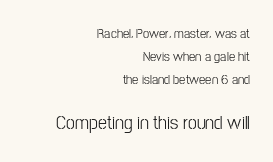
These lines were composed using upright roman letters. The rows are spaced the way most documents space them. The block sitting lower on the canvas is the one with enlarged characters. Letter spacing: default. Where is the straight margin? On the right. The space directly below the letters is spotless.
